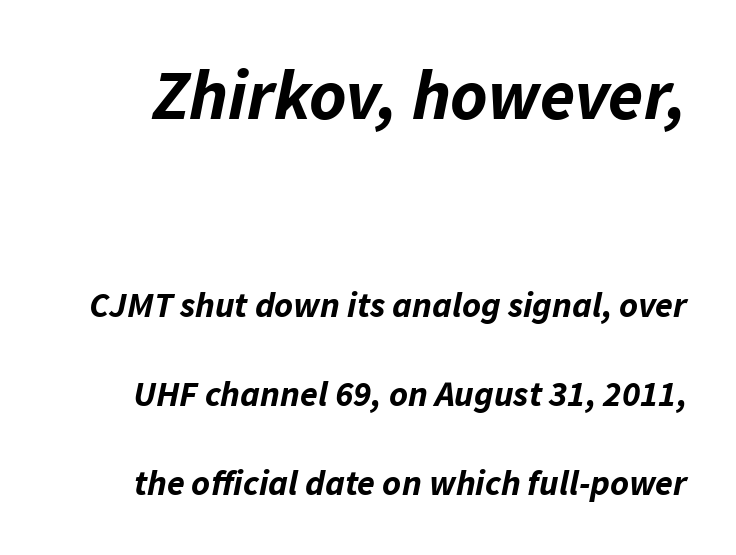
The image shows 71 px bold type, italic (leaning right); set loose line spacing (2.47x), normal letter spacing, not underlined; the first (top) block is 1.97x larger; low stroke contrast and a medium x-height.
